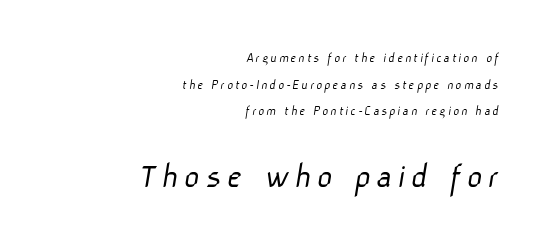
Q: Is the text bold? A: No.
Q: Is the typeface a serif or a sans-serif typeface? A: Sans-serif.
Q: Is the text underlined? A: No.
Q: How is the paragraph aligned? A: Right-aligned.
Q: Is the spacing between lines tight, normal or loose? A: Loose.
Q: Which block of text is set in a larger size, the first (top) or the second (bottom)? A: The second (bottom) one.
Q: Width (condensed, normal, or wide)? A: Normal.
Q: Stroke contrast? A: Low.
Q: x-height? A: Medium.
Q: Monospaced? A: No.
